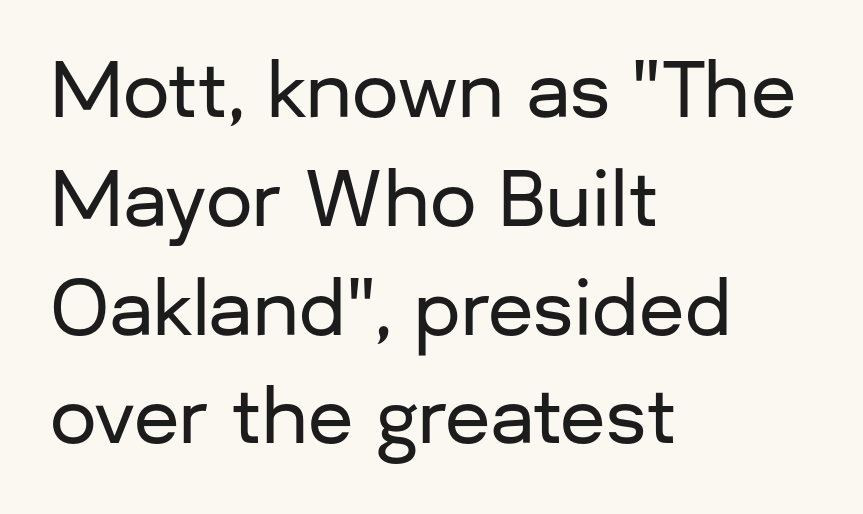
These lines stack with their left ends in a neat column. These lines are rendered in a variable-pitch font. In terms of leading, this rendering sits right in the middle. A typesetter would label this face a sans. A bare baseline throughout the passage. The axis of the letterforms is exactly vertical.
